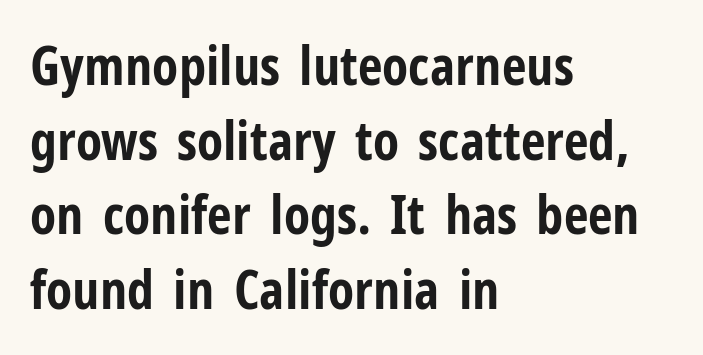
Q: Is the text bold? A: Yes.
Q: Is the text italic (slanted)? A: No, it is upright.
Q: Is the typeface a serif or a sans-serif typeface? A: Sans-serif.
Q: Is the text underlined? A: No.
Q: How is the paragraph aligned? A: Left-aligned.
Q: Is the spacing between letters normal or unusually wide? A: Normal.
Q: Is the spacing between lines tight, normal or loose? A: Normal.
Q: Width (condensed, normal, or wide)? A: Condensed.
Q: Stroke contrast? A: Low.
Q: x-height? A: Medium.
Q: Monospaced? A: No.
